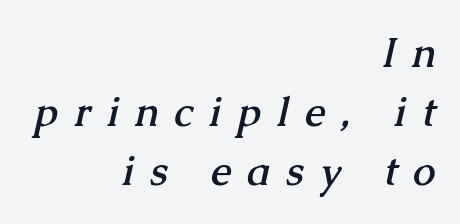
Q: Is the text bold? A: Yes.
Q: Is the typeface a serif or a sans-serif typeface? A: Serif.
Q: Is the text underlined? A: No.
Q: How is the paragraph aligned? A: Right-aligned.
Q: Is the spacing between letters normal or unusually wide? A: Unusually wide.
Q: Is the spacing between lines tight, normal or loose? A: Normal.
Q: Width (condensed, normal, or wide)? A: Normal.
Q: Stroke contrast? A: Medium.
Q: x-height? A: Medium.
Q: Monospaced? A: No.
